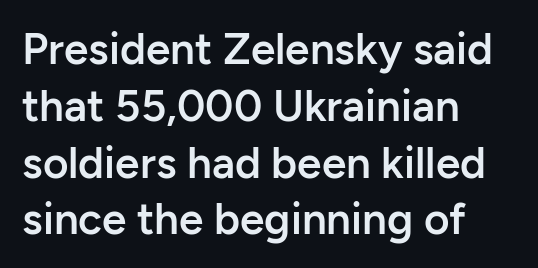
Q: Is the text bold? A: Semi-bold.
Q: Is the text italic (slanted)? A: No, it is upright.
Q: Is the typeface a serif or a sans-serif typeface? A: Sans-serif.
Q: Is the text underlined? A: No.
Q: How is the paragraph aligned? A: Left-aligned.
Q: Is the spacing between letters normal or unusually wide? A: Normal.
Q: Is the spacing between lines tight, normal or loose? A: Normal.
Q: Width (condensed, normal, or wide)? A: Normal.
Q: Stroke contrast? A: Low.
Q: x-height? A: Medium.
Q: Monospaced? A: No.
